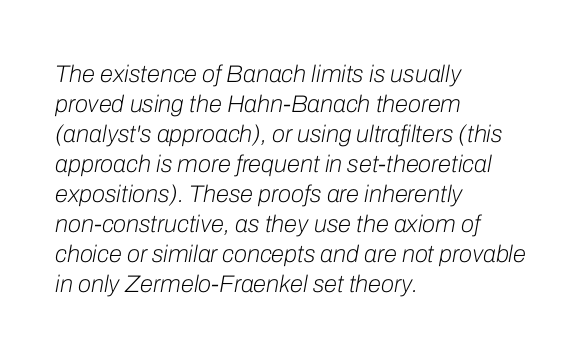
Q: Is the text bold? A: No.
Q: Is the text italic (slanted)? A: Yes, it leans right by about 10 degrees.
Q: Is the text underlined? A: No.
Q: How is the paragraph aligned? A: Left-aligned.
Q: Is the spacing between letters normal or unusually wide? A: Normal.
Q: Is the spacing between lines tight, normal or loose? A: Normal.
